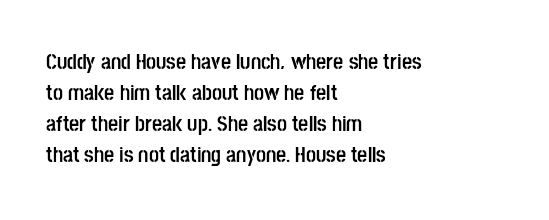
{"italic": "no", "bold": "yes", "underline": "no", "align": "left", "line_spacing": "normal", "line_spacing_ratio": 1.41, "letter_spacing": "normal", "letter_spacing_em": 0.0, "glyph_px": 22}
